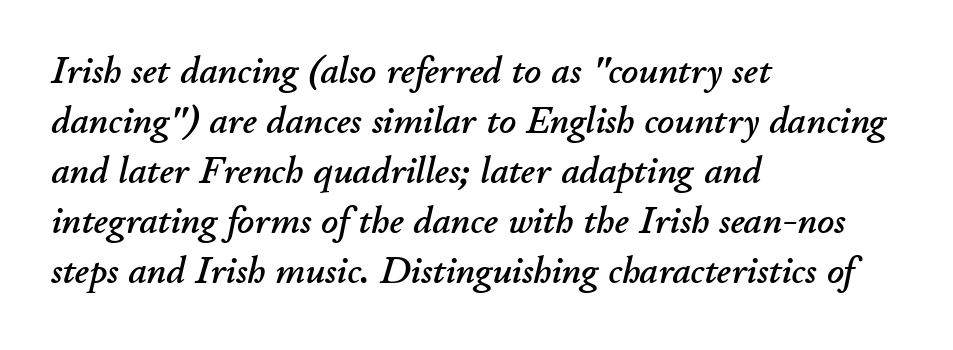
The face used here is rendered with its standard letterfit. Check the space under the baseline: it is left empty. Is this a fixed-width face? No — the glyphs have proportional, varying widths. The text block is weighted toward the left margin, trailing off unevenly rightward. The glyphs look as if they've been sheared to an angle.
